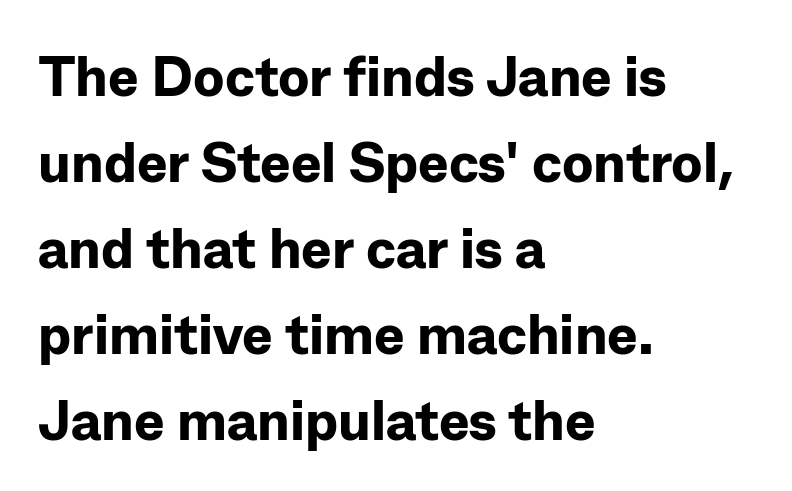
{"serif": "no", "italic": "no", "bold": "yes", "weight": "bold", "width": "normal", "stroke_contrast": "low", "x_height": "medium", "monospaced": "no", "underline": "no", "align": "left", "line_spacing": "normal", "line_spacing_ratio": 1.51, "letter_spacing": "normal", "letter_spacing_em": 0.0, "glyph_px": 57}
